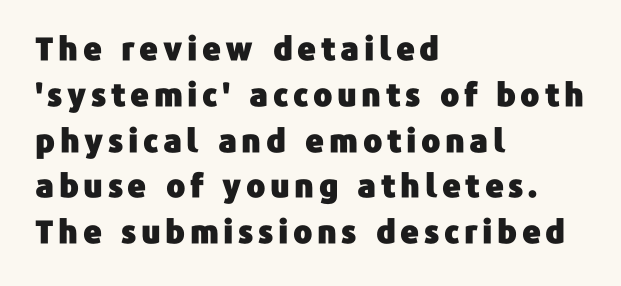
Q: Is the text italic (slanted)? A: No, it is upright.
Q: Is the typeface a serif or a sans-serif typeface? A: Sans-serif.
Q: Is the text underlined? A: No.
Q: How is the paragraph aligned? A: Left-aligned.
Q: Is the spacing between lines tight, normal or loose? A: Normal.
Q: Width (condensed, normal, or wide)? A: Normal.
Q: Stroke contrast? A: Low.
Q: x-height? A: Medium.
Q: Monospaced? A: No.
